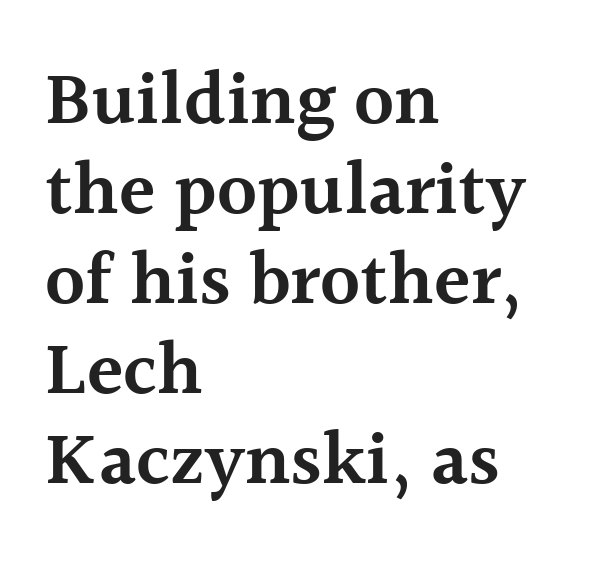
The image shows 75 px semibold serif type, upright; set left-aligned, line spacing 1.2x, normal letter spacing, not underlined; a medium x-height.
